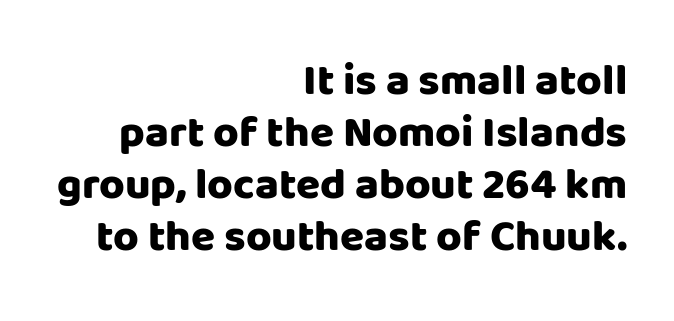
The image shows 44 px heavy sans-serif type, upright; set right-aligned, line spacing 1.18x, normal letter spacing, not underlined; low stroke contrast and a large x-height.
